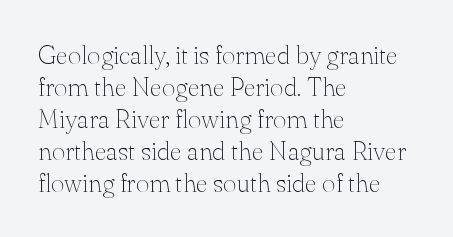
{"italic": "no", "bold": "no", "underline": "no", "align": "left", "line_spacing_ratio": 1.23, "letter_spacing": "normal", "letter_spacing_em": 0.0, "glyph_px": 26}
